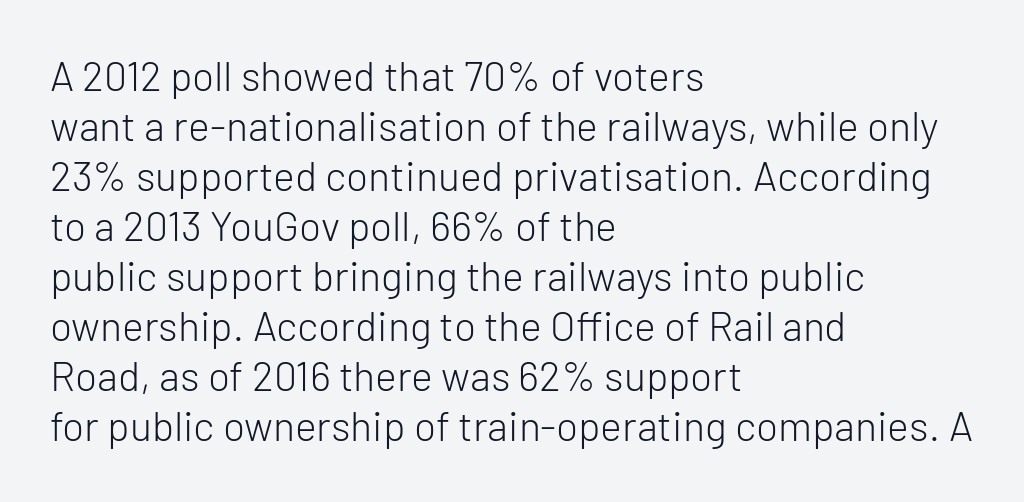
{"serif": "no", "italic": "no", "bold": "no", "weight": "light", "width": "normal", "stroke_contrast": "low", "x_height": "medium", "monospaced": "no", "underline": "no", "align": "left", "line_spacing_ratio": 1.22, "letter_spacing": "normal", "letter_spacing_em": 0.0, "glyph_px": 41}
